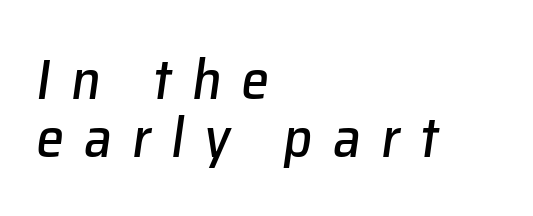
The image shows 56 px text type, italic (leaning right); set left-aligned, tight line spacing (1.04x), unusually wide letter spacing (+0.36 em), not underlined; low stroke contrast and a medium x-height.
